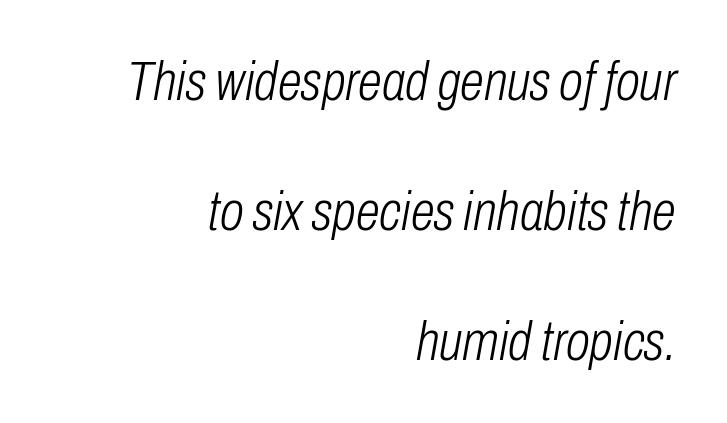
Q: Is the text bold? A: No.
Q: Is the text italic (slanted)? A: Yes, it leans right by about 10 degrees.
Q: Is the text underlined? A: No.
Q: How is the paragraph aligned? A: Right-aligned.
Q: Is the spacing between letters normal or unusually wide? A: Normal.
Q: Is the spacing between lines tight, normal or loose? A: Loose.
Q: Width (condensed, normal, or wide)? A: Condensed.
Q: Stroke contrast? A: Low.
Q: x-height? A: Medium.
Q: Monospaced? A: No.
